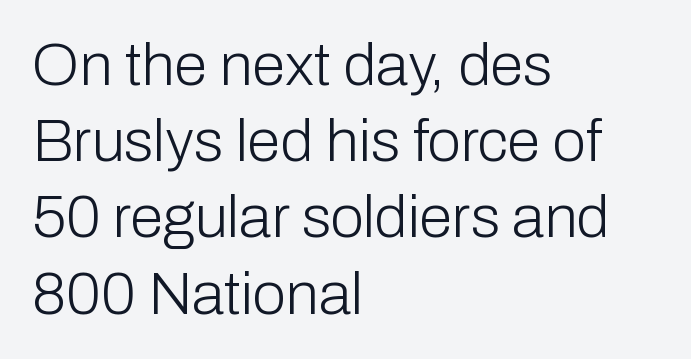
The image shows 60 px light sans-serif type, upright; set left-aligned, normal line spacing (1.27x), normal letter spacing, not underlined; low stroke contrast and a medium x-height.
